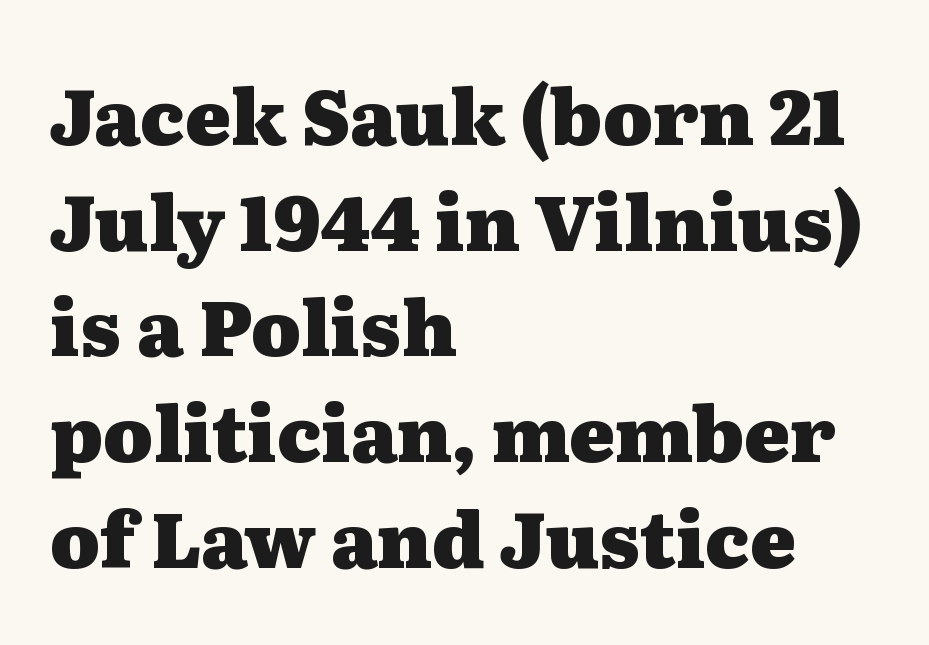
{"serif": "yes", "italic": "no", "bold": "yes", "weight": "heavy", "width": "wide", "stroke_contrast": "medium", "x_height": "medium", "monospaced": "no", "underline": "no", "align": "left", "line_spacing": "normal", "line_spacing_ratio": 1.39, "letter_spacing": "normal", "letter_spacing_em": 0.0, "glyph_px": 76}
